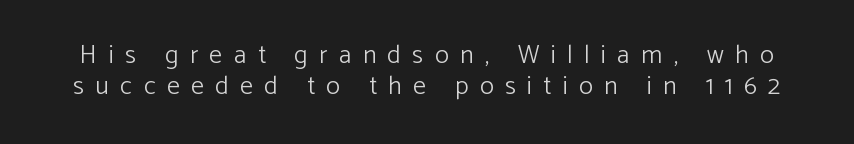
The image shows 26 px text type, upright; set line spacing 1.2x, unusually wide letter spacing (+0.44 em), not underlined.
